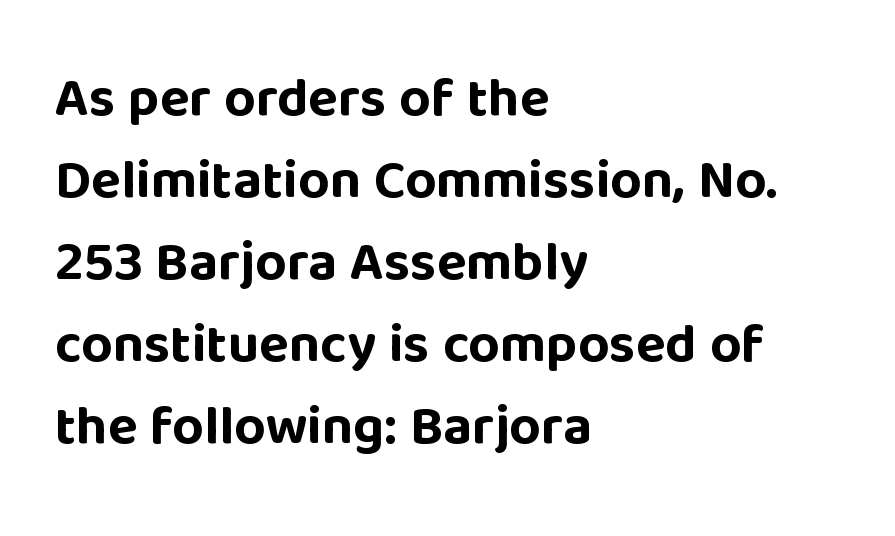
Q: Is the text bold? A: Yes.
Q: Is the text italic (slanted)? A: No, it is upright.
Q: Is the typeface a serif or a sans-serif typeface? A: Sans-serif.
Q: Is the text underlined? A: No.
Q: How is the paragraph aligned? A: Left-aligned.
Q: Is the spacing between letters normal or unusually wide? A: Normal.
Q: Is the spacing between lines tight, normal or loose? A: Normal.
Q: Width (condensed, normal, or wide)? A: Normal.
Q: Stroke contrast? A: Low.
Q: x-height? A: Large.
Q: Monospaced? A: No.
